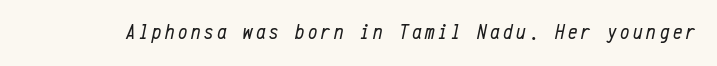
The image shows 21 px text type, italic (leaning right); set not underlined.
